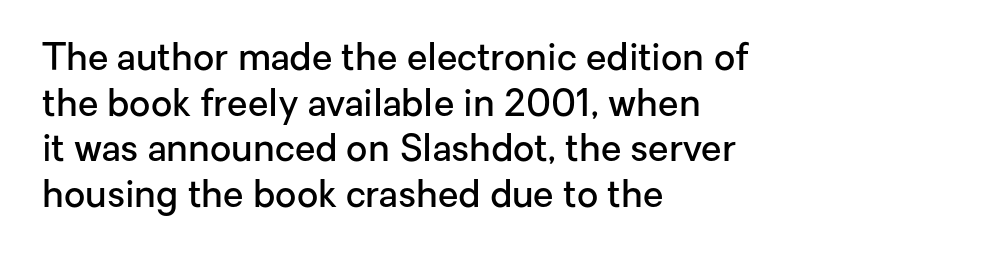
Q: Is the text bold? A: Semi-bold.
Q: Is the text italic (slanted)? A: No, it is upright.
Q: Is the typeface a serif or a sans-serif typeface? A: Sans-serif.
Q: Is the text underlined? A: No.
Q: How is the paragraph aligned? A: Left-aligned.
Q: Is the spacing between letters normal or unusually wide? A: Normal.
Q: Width (condensed, normal, or wide)? A: Normal.
Q: Stroke contrast? A: Low.
Q: x-height? A: Medium.
Q: Monospaced? A: No.
